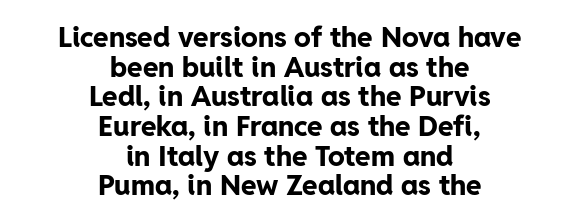
Beneath every word, the page is bare. The rendering keeps characters at their native spacing. Every stem runs plumb, perpendicular to the baseline. A student would call this center alignment; a typographer would say set centered. This rendering employs a face without finishing strokes, i.e., a sans-serif. The rendering uses natural spacing where letterforms have individual widths.
